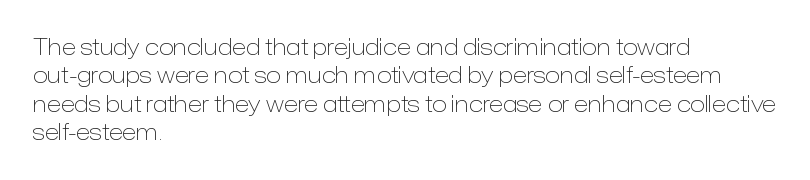
Rule under the text: the space is simply empty. Honestly, the letter spacing is just normal — you wouldn't notice it. The font's upright variant was chosen for this text. The strokes are not fattened; the text isn't bold. Layout note: lines flush left. The designer left line spacing at the default.
